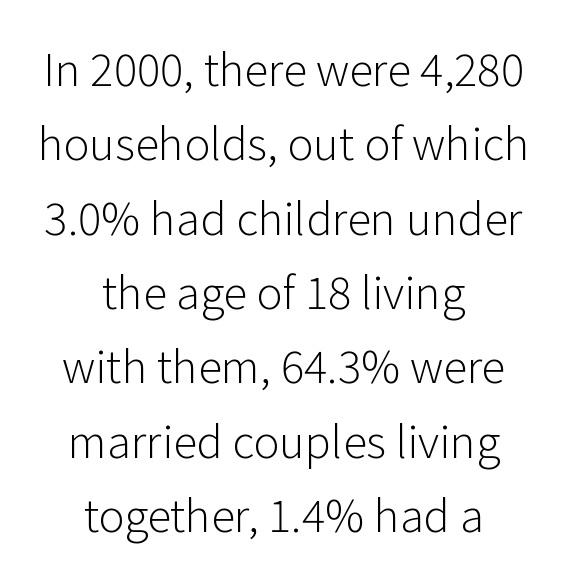
The image shows 44 px light sans-serif type, upright; set centered, normal line spacing (1.69x), normal letter spacing, not underlined; low stroke contrast and a medium x-height.
